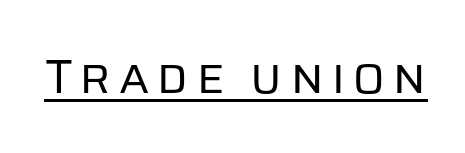
Q: Is the text bold? A: No.
Q: Is the text italic (slanted)? A: No, it is upright.
Q: Is the typeface a serif or a sans-serif typeface? A: Sans-serif.
Q: Is the text underlined? A: Yes.
Q: Width (condensed, normal, or wide)? A: Normal.
Q: Stroke contrast? A: Low.
Q: x-height? A: Large.
Q: Monospaced? A: No.
